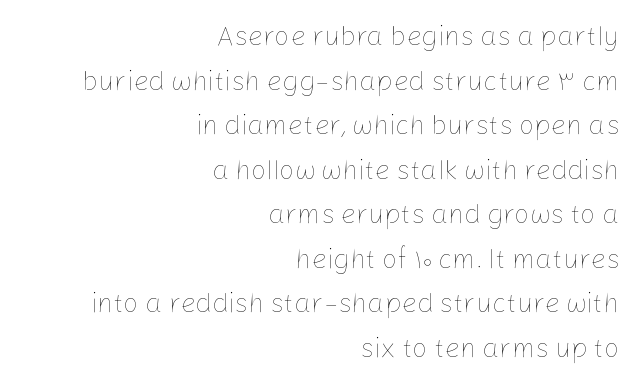
The image shows 27 px text type, upright; set right-aligned, normal line spacing (1.65x), normal letter spacing, not underlined.
